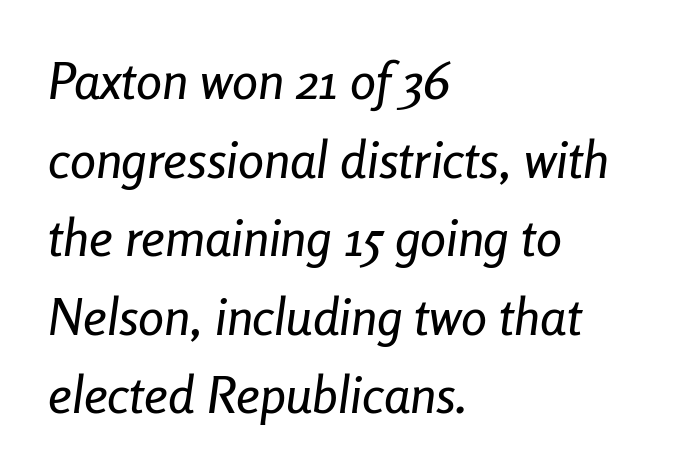
The words here are not underlined. Students, note that the glyphs here touch the page at normal intervals. Italic: yes, the glyphs are oblique. The lines are quadded left. A typesetter would call this proportional, since set widths differ per character.
